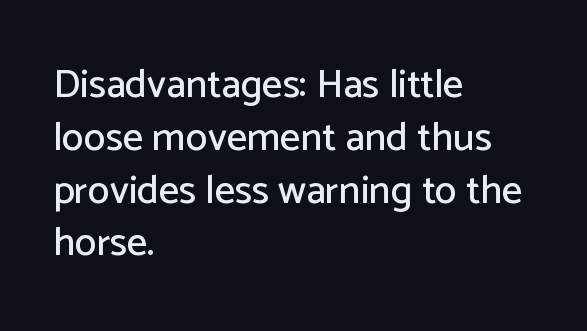
Evenly set lines give the paragraph a standard silhouette. Just letters on the line, the space beneath them empty. Serif or sans? Sans — the stroke terminals are bare. Students, note that the glyphs here touch the page at normal intervals.
